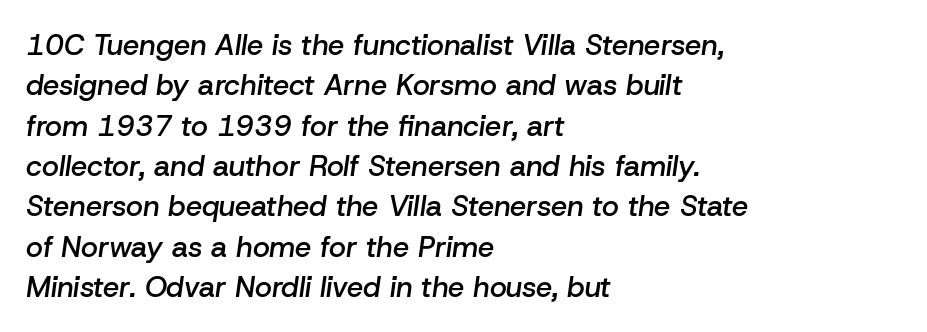
If you drew a line through each stem, it would be angled. Bare-footed words on every line. Leftover space on each line is placed entirely after the last word. The rendering uses a semibold face; strokes are thickened but not to full bold. Summary of vertical rhythm: regular, with standard interline spacing.
